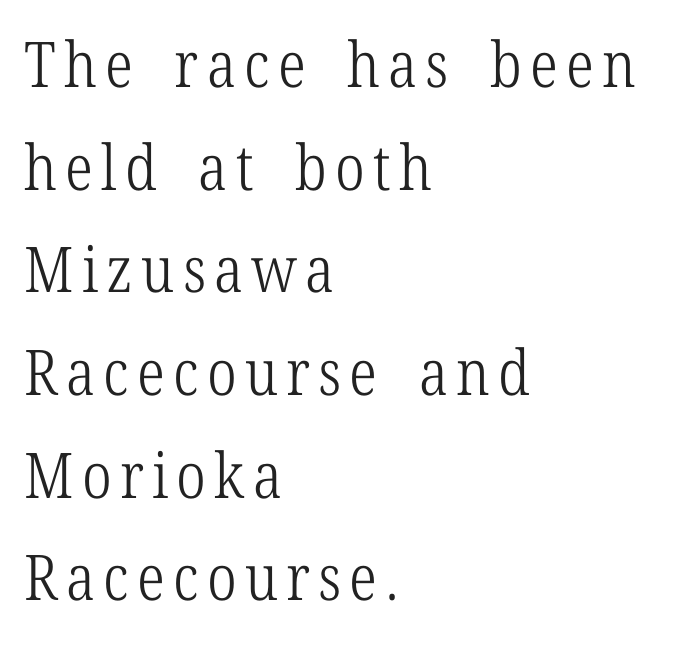
The axis of the letterforms is exactly vertical. Old-style or modern, the face here clearly has serifs. The typeface has the unassuming heft of standard copy or less. Character widths vary here, with narrow letters taking less room than wide ones.
